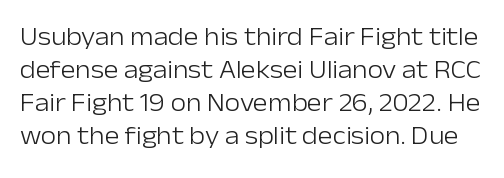
The specimen omits any rule beneath the text block's lines. Regular leading. A typesetter would call this zero additional tracking. No heavy texture on the line: the type isn't bold.
